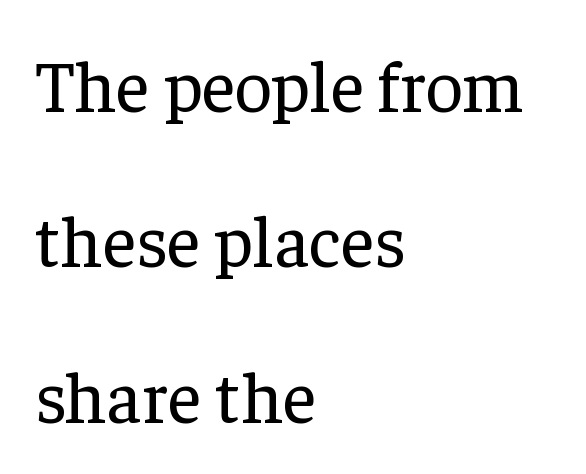
{"serif": "yes", "italic": "no", "bold": "no", "weight": "regular", "width": "normal", "stroke_contrast": "low", "x_height": "medium", "monospaced": "no", "underline": "no", "align": "left", "line_spacing": "loose", "line_spacing_ratio": 2.13, "letter_spacing": "normal", "letter_spacing_em": 0.0, "glyph_px": 73}
